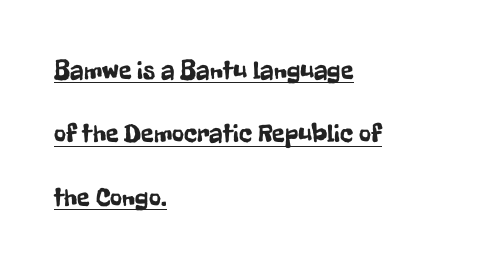
{"italic": "no", "underline": "yes", "align": "left", "line_spacing": "loose", "line_spacing_ratio": 2.44, "letter_spacing": "normal", "letter_spacing_em": 0.0, "glyph_px": 26}
